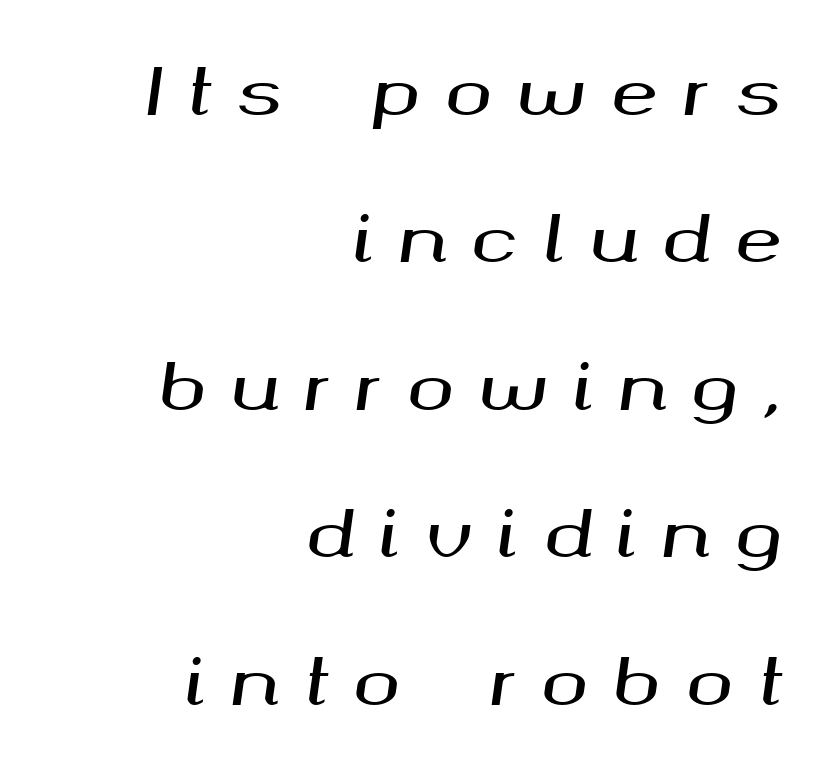
Bare-footed words on every line. Is there much room between lines? Yes — plenty of vertical air separates them. Proportional: the letters do not fall into vertical columns. Italic? Definitely — the glyphs are oblique. Does extra space separate the letters? Yes, quite a lot of it.
